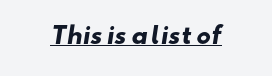
In designer terms, the underline attribute is active on this setting. Observe the ordinary spacing: letters are neighbours, not strangers. Weight: bold.
